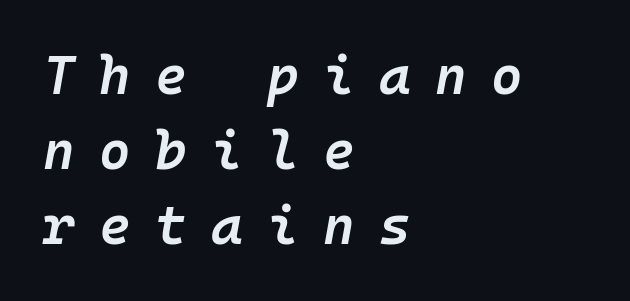
{"italic": "yes", "lean": "right", "slant_degrees": 10, "bold": "semi", "weight": "semibold", "width": "normal", "stroke_contrast": "low", "x_height": "medium", "monospaced": "yes", "underline": "no", "align": "left", "line_spacing": "normal", "line_spacing_ratio": 1.39, "letter_spacing": "wide", "letter_spacing_em": 0.45, "glyph_px": 54}
